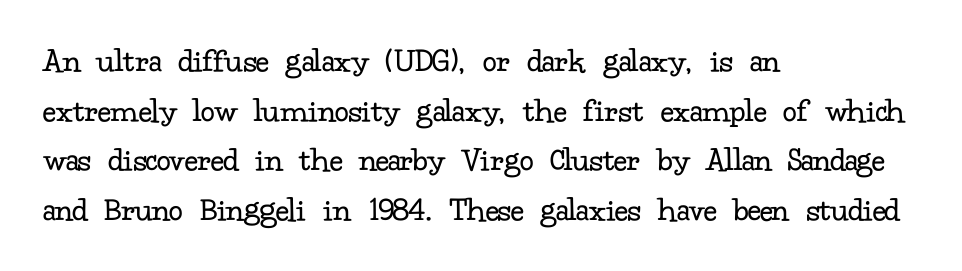
Q: Is the text bold? A: No.
Q: Is the text italic (slanted)? A: No, it is upright.
Q: Is the typeface a serif or a sans-serif typeface? A: Serif.
Q: Is the text underlined? A: No.
Q: How is the paragraph aligned? A: Left-aligned.
Q: Is the spacing between letters normal or unusually wide? A: Normal.
Q: Is the spacing between lines tight, normal or loose? A: Normal.
Q: Width (condensed, normal, or wide)? A: Normal.
Q: Stroke contrast? A: Low.
Q: x-height? A: Small.
Q: Monospaced? A: No.
